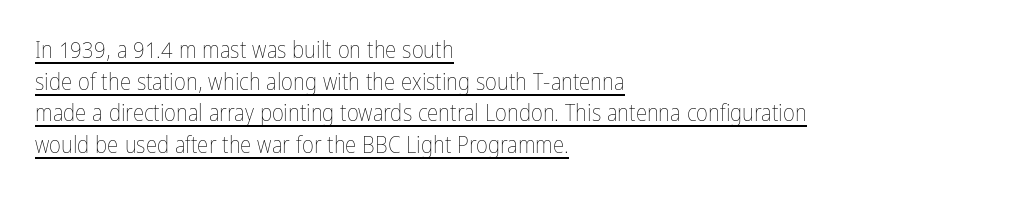
The image shows 23 px text type, upright; set left-aligned, normal line spacing (1.37x), normal letter spacing, underlined.
